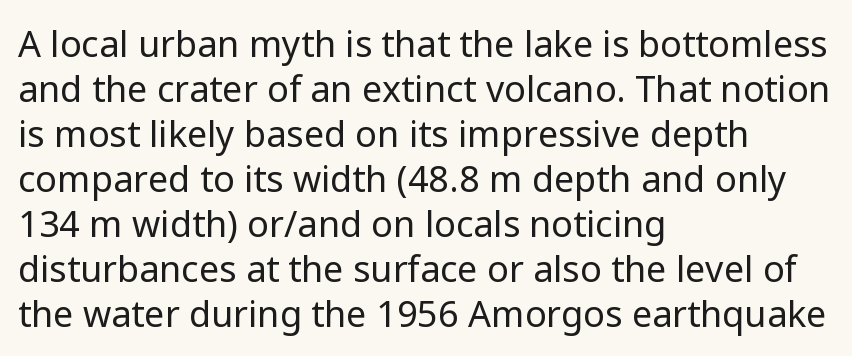
The image shows 36 px regular-weight sans-serif type, upright; set left-aligned, normal line spacing (1.25x), normal letter spacing, not underlined; low stroke contrast and a medium x-height.
